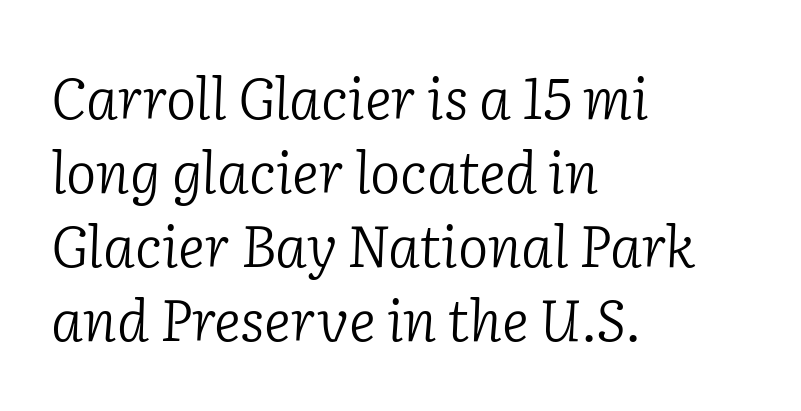
The image shows 57 px light serif type, italic (leaning right); set left-aligned, normal line spacing (1.3x), normal letter spacing, not underlined; low stroke contrast and a medium x-height.
